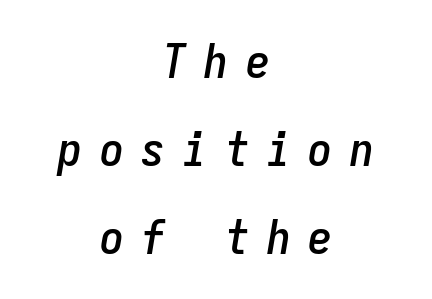
The image shows 48 px condensed type, italic (leaning right), monospaced; set centered, line spacing 1.83x, unusually wide letter spacing (+0.37 em), not underlined; low stroke contrast and a medium x-height.
